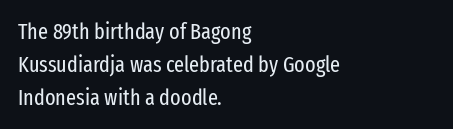
Q: Is the text bold? A: No.
Q: Is the text italic (slanted)? A: No, it is upright.
Q: Is the text underlined? A: No.
Q: How is the paragraph aligned? A: Left-aligned.
Q: Is the spacing between letters normal or unusually wide? A: Normal.
Q: Is the spacing between lines tight, normal or loose? A: Normal.
